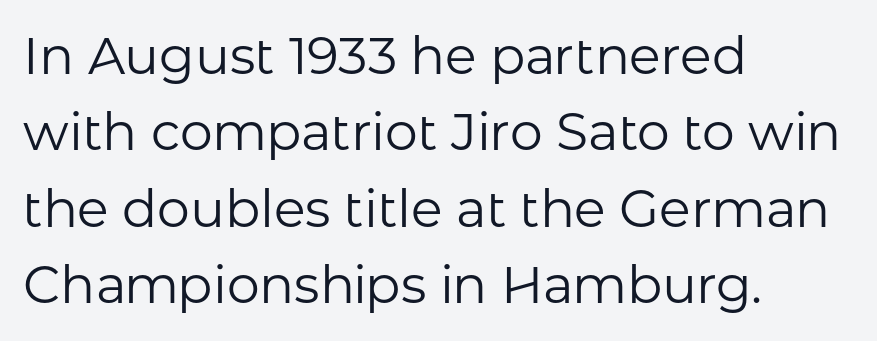
The lettering stays uniformly vertical, giving the passage a roman look. Stroke terminals: plain, sans-serif. Horizontal alignment here is leftward, the default for most running prose. Each word holds together tightly as a unit, with standard inter-letter gaps.
